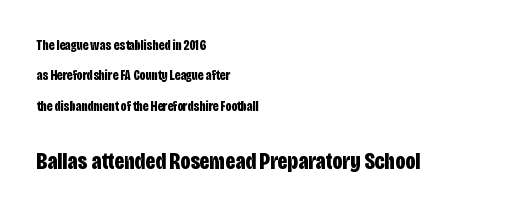
The image shows 24 px bold type, upright; set left-aligned, loose line spacing (2.17x), normal letter spacing, not underlined; the second (bottom) block is 1.71x larger.
